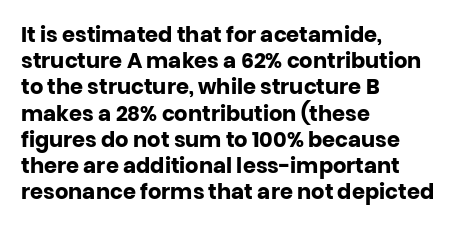
The image shows 21 px bold type, upright; set left-aligned, normal line spacing (1.25x), normal letter spacing, not underlined.
